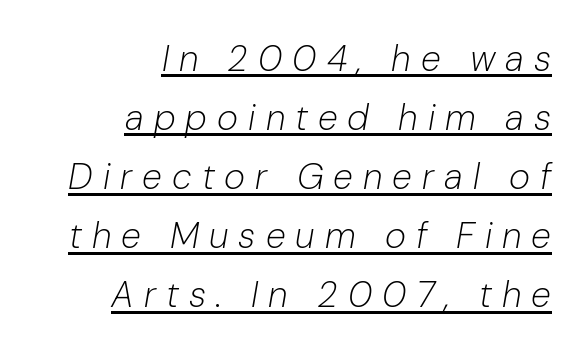
A typesetter would mark this as italic. Ink coverage per letter is moderate at most. The rendering uses the underline text-decoration. Each new line begins a customary step beneath the previous one.
